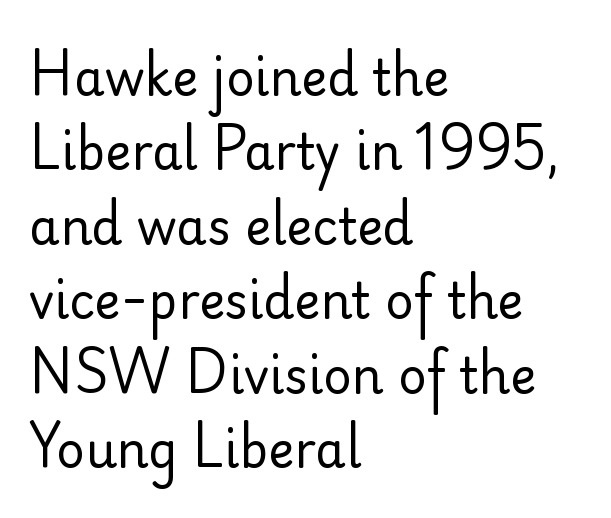
Proportional: the letters do not fall into vertical columns. A light-to-regular cut is what we see here. Reading down the column, the eye jumps a familiar distance to each next line. Check under the words: just untouched page. Unlike a traditional serif, this face leaves its strokes unadorned.
